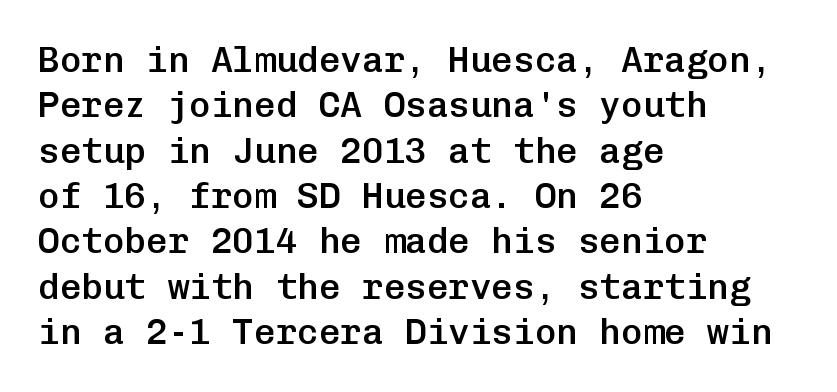
The image shows 36 px semibold sans-serif type, upright, monospaced; set left-aligned, normal line spacing (1.26x), normal letter spacing, not underlined; low stroke contrast and a medium x-height.
